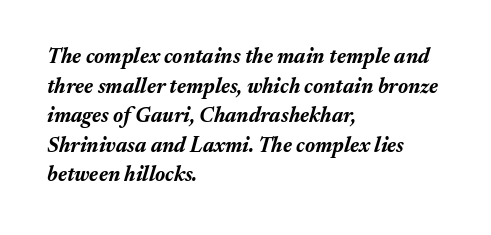
The image shows 21 px bold type, italic (leaning right); set left-aligned, normal line spacing (1.41x), normal letter spacing, not underlined.
